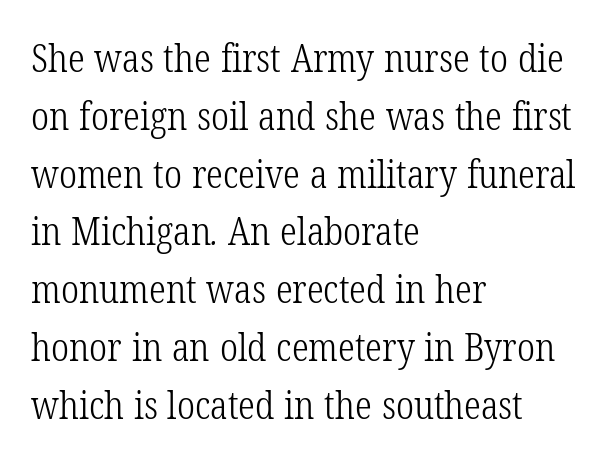
The rendering uses natural spacing where letterforms have individual widths. You can tell from the footed stems that serif type was used. The letterforms sit at book weight or below. Beneath every word, the page is bare. These lines are set flush left with a ragged right edge.
